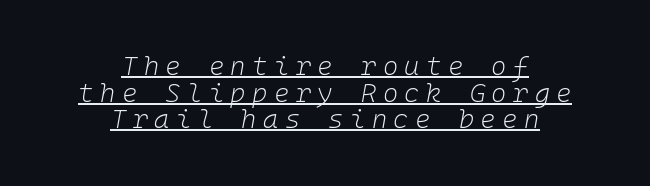
Q: Is the text bold? A: No.
Q: Is the text italic (slanted)? A: Yes, it leans right by about 10 degrees.
Q: Is the text underlined? A: Yes.
Q: How is the paragraph aligned? A: Centered.
Q: Is the spacing between letters normal or unusually wide? A: Unusually wide.
Q: Is the spacing between lines tight, normal or loose? A: Tight.
